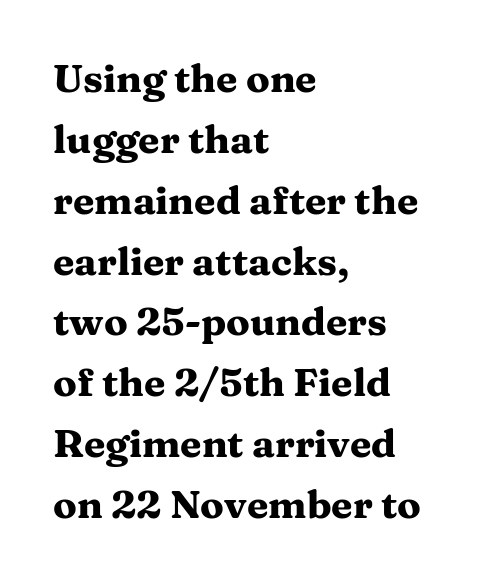
To sum up the face: it has serifs. Every letter is thick-stroked: bold, no question. When letters stand straight like this, we call the style roman or upright. The specimen omits any rule beneath the text block's lines. Look at the tracking — it's just the regular setting, nothing added.
